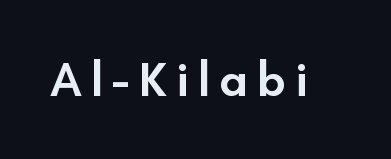
{"serif": "no", "italic": "no", "bold": "semi", "weight": "semibold", "width": "normal", "stroke_contrast": "low", "x_height": "small", "monospaced": "no", "underline": "no", "glyph_px": 48}
